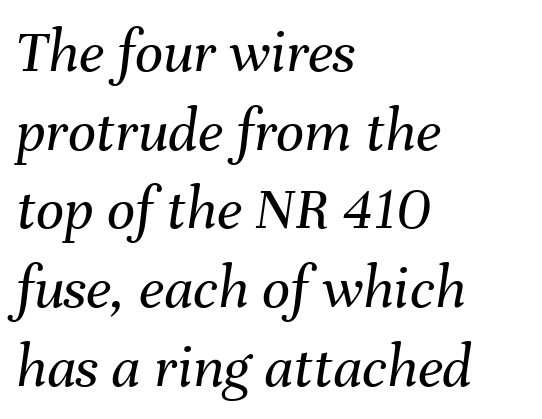
Short note: letters normally spaced. Regular leading. Italic? Definitely — the glyphs are oblique. Check under the words: just untouched page. Each letter keeps its own natural width here, so spacing adapts to shape. Visually the block forms a straight wall on the left and a jagged coastline on the right.
